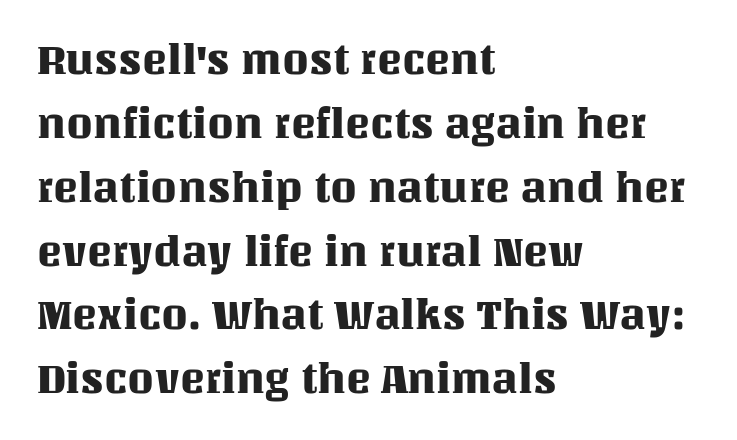
Q: Is the text italic (slanted)? A: No, it is upright.
Q: Is the text underlined? A: No.
Q: How is the paragraph aligned? A: Left-aligned.
Q: Is the spacing between letters normal or unusually wide? A: Normal.
Q: Is the spacing between lines tight, normal or loose? A: Normal.
Q: Width (condensed, normal, or wide)? A: Normal.
Q: Stroke contrast? A: Medium.
Q: x-height? A: Large.
Q: Monospaced? A: No.
